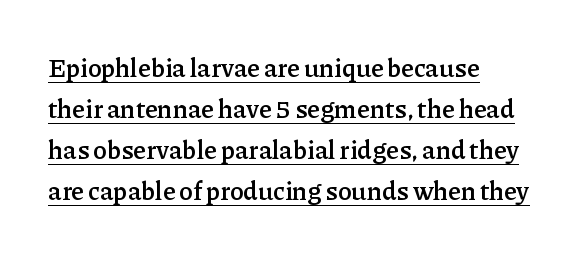
Q: Is the text bold? A: Semi-bold.
Q: Is the text italic (slanted)? A: No, it is upright.
Q: Is the text underlined? A: Yes.
Q: How is the paragraph aligned? A: Left-aligned.
Q: Is the spacing between letters normal or unusually wide? A: Normal.
Q: Is the spacing between lines tight, normal or loose? A: Normal.
